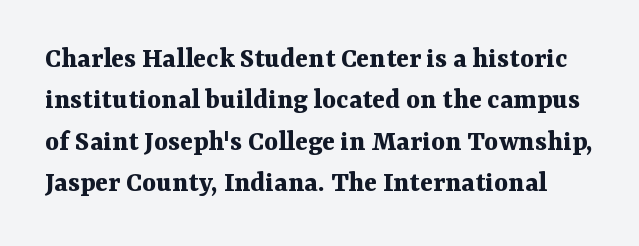
The image shows 30 px bold serif type, upright; set normal line spacing (1.38x), normal letter spacing, not underlined; medium stroke contrast and a medium x-height.
